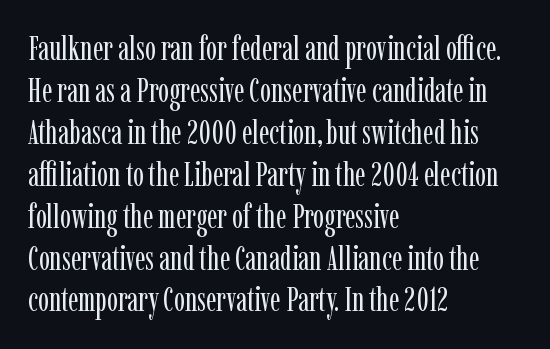
Q: Is the text bold? A: No.
Q: Is the text italic (slanted)? A: No, it is upright.
Q: Is the typeface a serif or a sans-serif typeface? A: Serif.
Q: Is the text underlined? A: No.
Q: How is the paragraph aligned? A: Left-aligned.
Q: Is the spacing between letters normal or unusually wide? A: Normal.
Q: Is the spacing between lines tight, normal or loose? A: Normal.
Q: Width (condensed, normal, or wide)? A: Condensed.
Q: Stroke contrast? A: Low.
Q: x-height? A: Medium.
Q: Monospaced? A: No.
